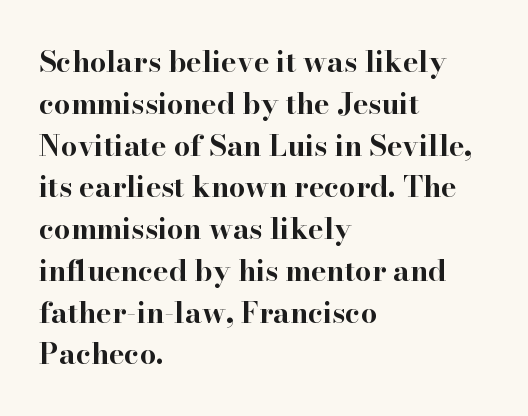
Q: Is the text bold? A: Yes.
Q: Is the text italic (slanted)? A: No, it is upright.
Q: Is the typeface a serif or a sans-serif typeface? A: Serif.
Q: Is the text underlined? A: No.
Q: How is the paragraph aligned? A: Left-aligned.
Q: Is the spacing between letters normal or unusually wide? A: Normal.
Q: Is the spacing between lines tight, normal or loose? A: Normal.
Q: Width (condensed, normal, or wide)? A: Wide.
Q: Stroke contrast? A: High.
Q: x-height? A: Small.
Q: Monospaced? A: No.
